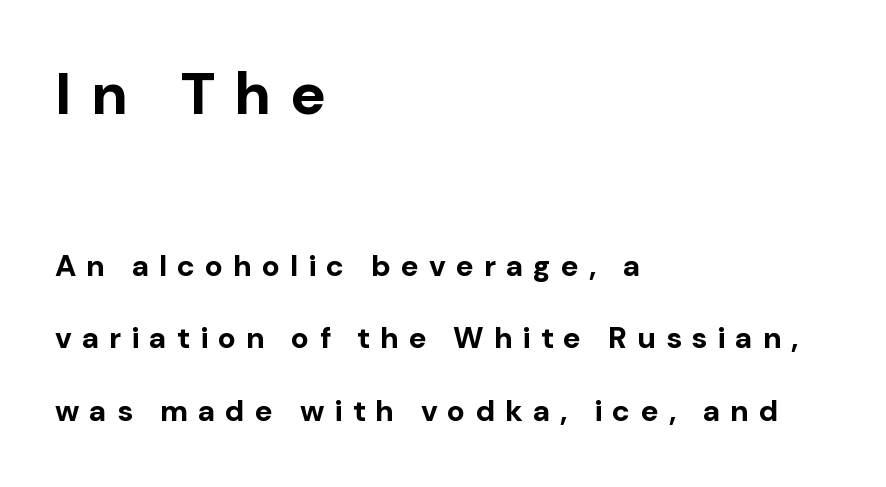
The face used here is a sans, in the tradition of grotesques and geometrics. Here the glyphs are tracked loosely, breaking word shapes into spaced letters. Quick note: not italic, upright. These lines are rendered in a variable-pitch font. The strip under each line holds only bare page.
